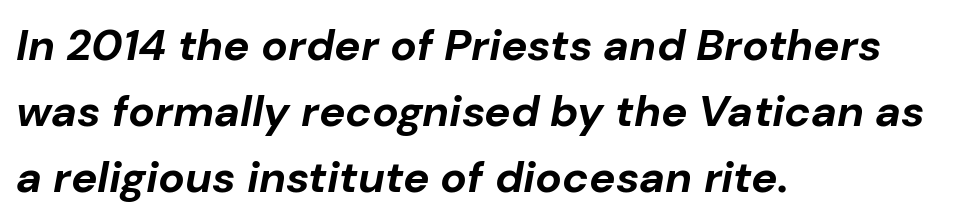
The image shows 44 px bold type, italic (leaning right); set left-aligned, normal line spacing (1.5x), normal letter spacing, not underlined; low stroke contrast and a medium x-height.
